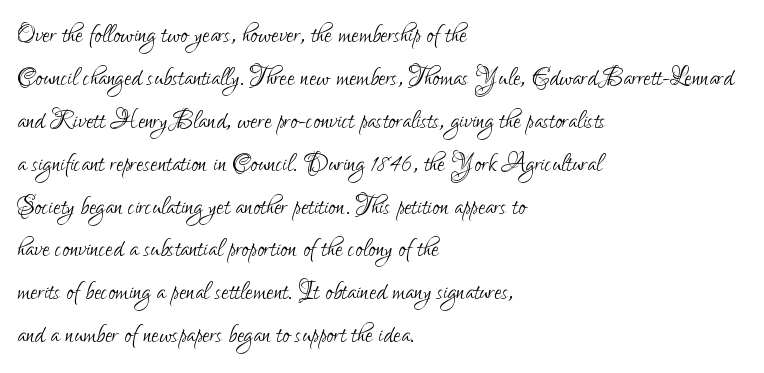
Q: Is the text bold? A: No.
Q: Is the text italic (slanted)? A: Yes.
Q: Is the typeface a serif or a sans-serif typeface? A: Sans-serif.
Q: Is the text underlined? A: No.
Q: How is the paragraph aligned? A: Left-aligned.
Q: Is the spacing between letters normal or unusually wide? A: Normal.
Q: Is the spacing between lines tight, normal or loose? A: Normal.
Q: Width (condensed, normal, or wide)? A: Condensed.
Q: Stroke contrast? A: Low.
Q: x-height? A: Small.
Q: Monospaced? A: No.
